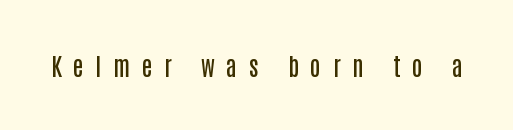
The image shows 24 px text type, upright; set unusually wide letter spacing (+0.49 em), not underlined.
